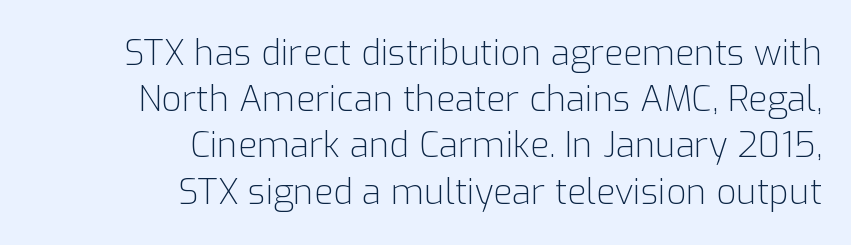
Q: Is the text bold? A: No.
Q: Is the text italic (slanted)? A: No, it is upright.
Q: Is the typeface a serif or a sans-serif typeface? A: Sans-serif.
Q: Is the text underlined? A: No.
Q: How is the paragraph aligned? A: Right-aligned.
Q: Is the spacing between letters normal or unusually wide? A: Normal.
Q: Is the spacing between lines tight, normal or loose? A: Normal.
Q: Width (condensed, normal, or wide)? A: Normal.
Q: Stroke contrast? A: Low.
Q: x-height? A: Medium.
Q: Monospaced? A: No.
